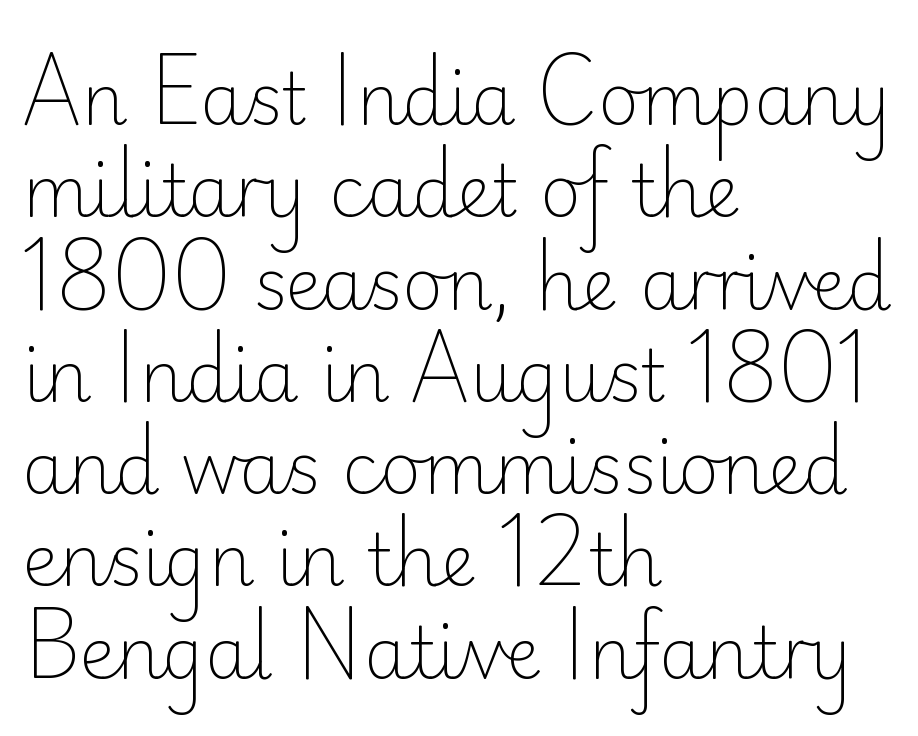
Q: Is the text bold? A: No.
Q: Is the text italic (slanted)? A: No, it is upright.
Q: Is the typeface a serif or a sans-serif typeface? A: Sans-serif.
Q: Is the text underlined? A: No.
Q: How is the paragraph aligned? A: Left-aligned.
Q: Is the spacing between letters normal or unusually wide? A: Normal.
Q: Is the spacing between lines tight, normal or loose? A: Normal.
Q: Width (condensed, normal, or wide)? A: Normal.
Q: Stroke contrast? A: Low.
Q: x-height? A: Small.
Q: Monospaced? A: No.
